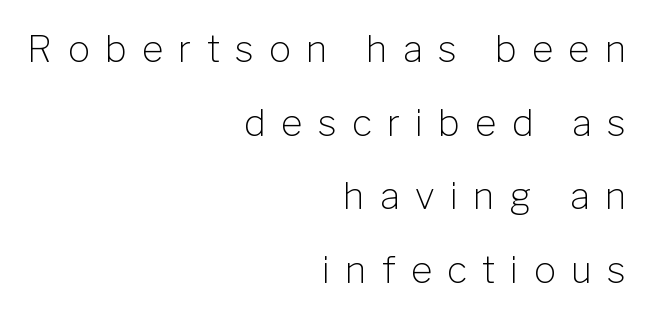
Q: Is the text bold? A: No.
Q: Is the text italic (slanted)? A: No, it is upright.
Q: Is the typeface a serif or a sans-serif typeface? A: Sans-serif.
Q: Is the text underlined? A: No.
Q: How is the paragraph aligned? A: Right-aligned.
Q: Is the spacing between letters normal or unusually wide? A: Unusually wide.
Q: Is the spacing between lines tight, normal or loose? A: Loose.
Q: Width (condensed, normal, or wide)? A: Normal.
Q: Stroke contrast? A: Low.
Q: x-height? A: Medium.
Q: Monospaced? A: No.
